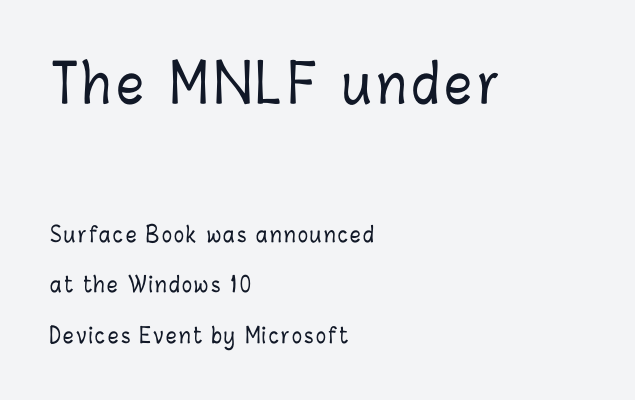
{"italic": "no", "width": "condensed", "stroke_contrast": "low", "x_height": "medium", "monospaced": "no", "underline": "no", "align": "left", "line_spacing": "loose", "line_spacing_ratio": 2.42, "larger_block": "first", "size_ratio": 2.52, "glyph_px": 53}
